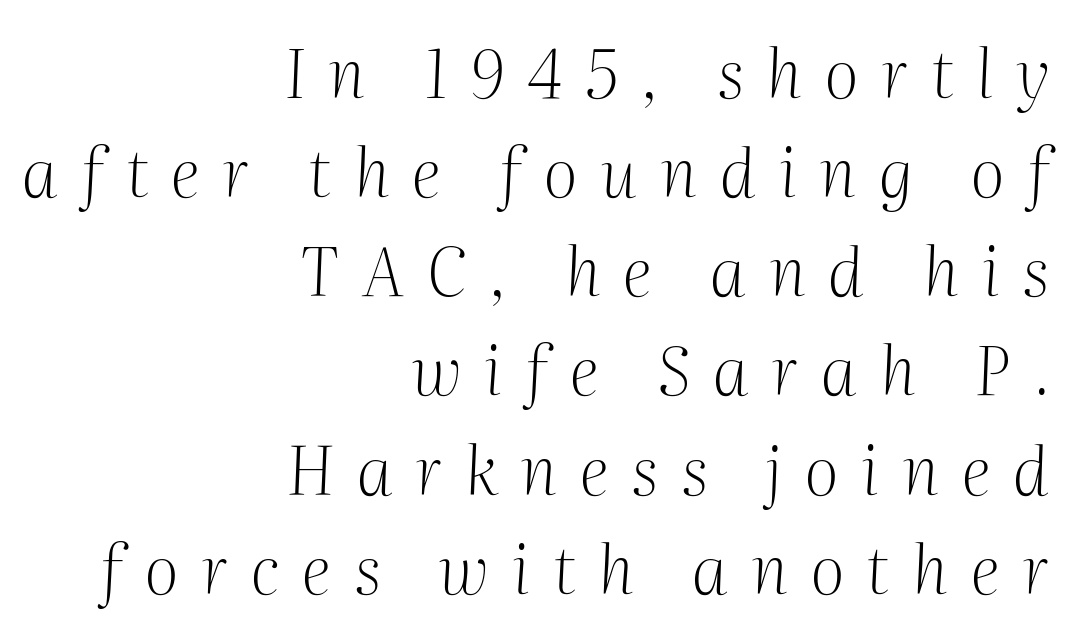
A typesetter would call this heavily tracked-out type. Casual observation: everything's shoved over to the right. Only glyphs here, with clear space below each row. The text carries the slant typical of an italic or oblique font.
